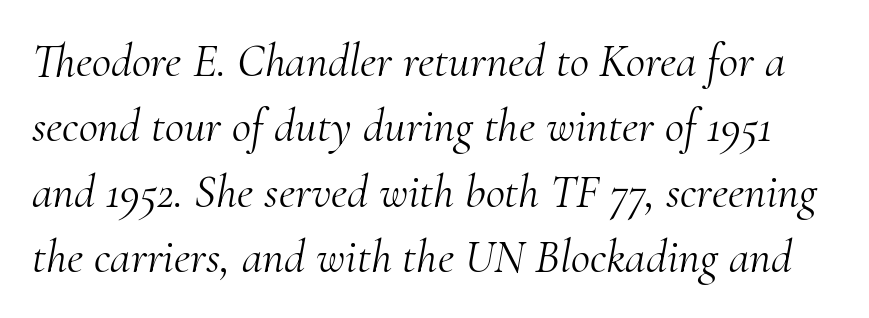
Weight: regular or lighter. Do the characters align in a grid? No, the font is proportional. The baseline area is clear. Compared with ordinary roman type, these characters are visibly tilted. Leading: standard. The horizontal fit of the characters is conventional and even.
